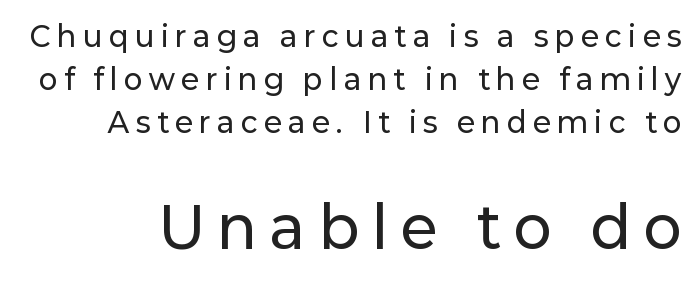
These lines sit exactly where default settings would place them. What stands out about the letter spacing? Its width — letters are far apart. The strip under each line holds only bare page. Size contrast runs from small at the top to large at the bottom.
